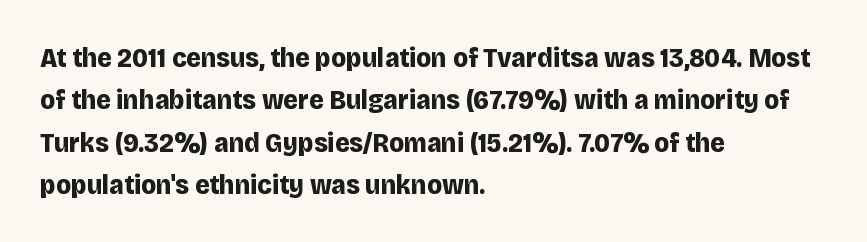
Decoration check: the copy has no underline. Does the weight exceed regular? Yes, all the way to bold. The letters advance in unequal steps, a hallmark of proportional type. Honestly, the letter spacing is just normal — you wouldn't notice it. The typography opts for an upright posture over an oblique one. These lines sit exactly where default settings would place them.
